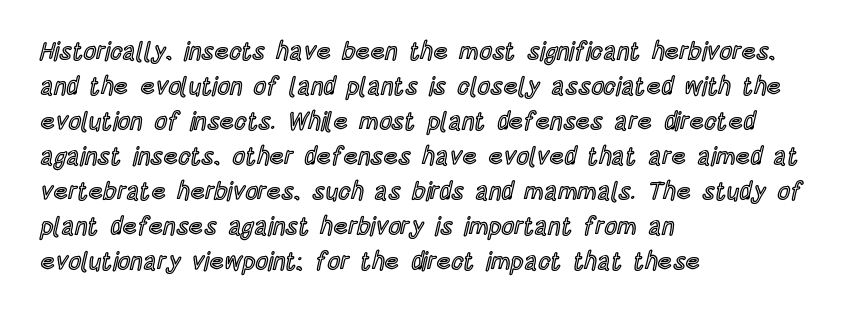
Q: Is the text italic (slanted)? A: Yes.
Q: Is the text underlined? A: No.
Q: How is the paragraph aligned? A: Left-aligned.
Q: Is the spacing between letters normal or unusually wide? A: Normal.
Q: Is the spacing between lines tight, normal or loose? A: Normal.
